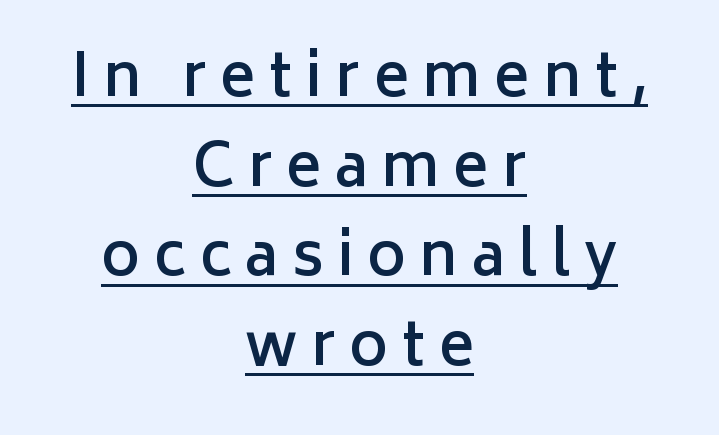
Q: Is the text bold? A: Semi-bold.
Q: Is the text italic (slanted)? A: No, it is upright.
Q: Is the typeface a serif or a sans-serif typeface? A: Sans-serif.
Q: Is the text underlined? A: Yes.
Q: How is the paragraph aligned? A: Centered.
Q: Is the spacing between letters normal or unusually wide? A: Unusually wide.
Q: Is the spacing between lines tight, normal or loose? A: Normal.
Q: Width (condensed, normal, or wide)? A: Normal.
Q: Stroke contrast? A: Low.
Q: x-height? A: Medium.
Q: Monospaced? A: No.
